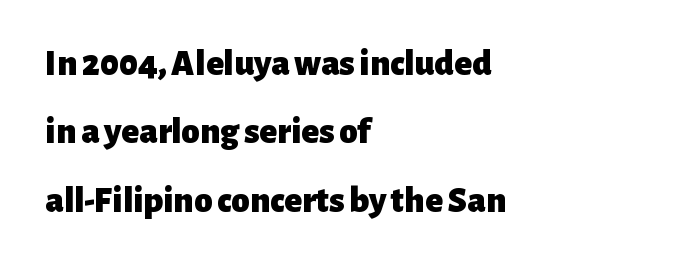
{"serif": "no", "italic": "no", "bold": "yes", "weight": "heavy", "width": "normal", "stroke_contrast": "low", "x_height": "medium", "monospaced": "no", "underline": "no", "align": "left", "line_spacing_ratio": 1.85, "letter_spacing": "normal", "letter_spacing_em": 0.0, "glyph_px": 37}
